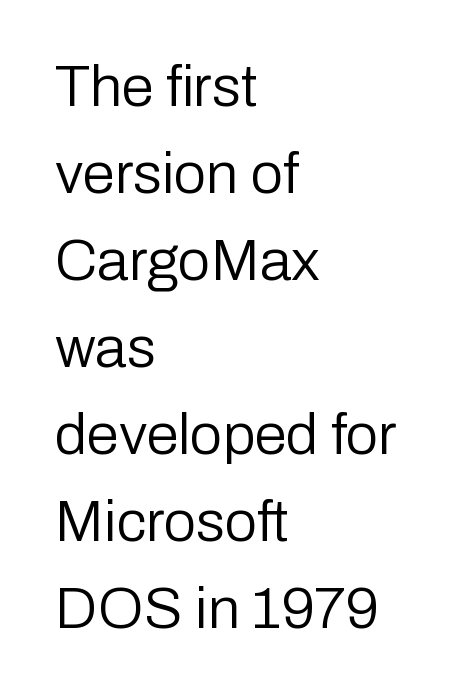
The image shows 58 px regular-weight sans-serif type, upright; set left-aligned, normal line spacing (1.5x), normal letter spacing, not underlined; low stroke contrast and a medium x-height.
